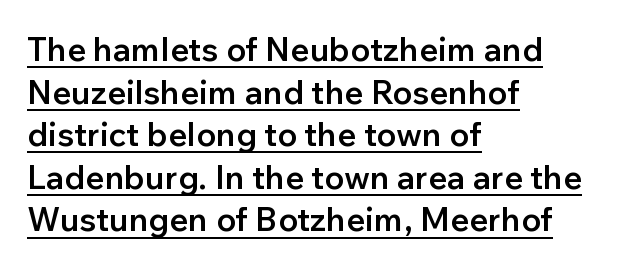
Q: Is the text bold? A: Semi-bold.
Q: Is the text italic (slanted)? A: No, it is upright.
Q: Is the typeface a serif or a sans-serif typeface? A: Sans-serif.
Q: Is the text underlined? A: Yes.
Q: How is the paragraph aligned? A: Left-aligned.
Q: Is the spacing between letters normal or unusually wide? A: Normal.
Q: Is the spacing between lines tight, normal or loose? A: Normal.
Q: Width (condensed, normal, or wide)? A: Normal.
Q: Stroke contrast? A: Low.
Q: x-height? A: Medium.
Q: Monospaced? A: No.
